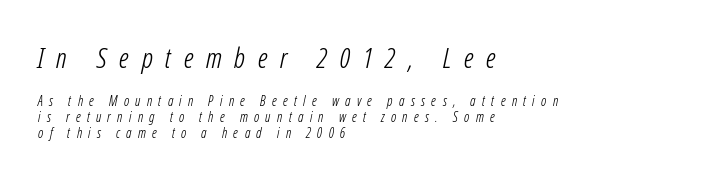
Q: Is the text bold? A: No.
Q: Is the typeface a serif or a sans-serif typeface? A: Sans-serif.
Q: Is the text underlined? A: No.
Q: How is the paragraph aligned? A: Left-aligned.
Q: Is the spacing between letters normal or unusually wide? A: Unusually wide.
Q: Is the spacing between lines tight, normal or loose? A: Tight.
Q: Which block of text is set in a larger size, the first (top) or the second (bottom)? A: The first (top) one.
Q: Width (condensed, normal, or wide)? A: Condensed.
Q: Stroke contrast? A: Low.
Q: x-height? A: Medium.
Q: Monospaced? A: No.
